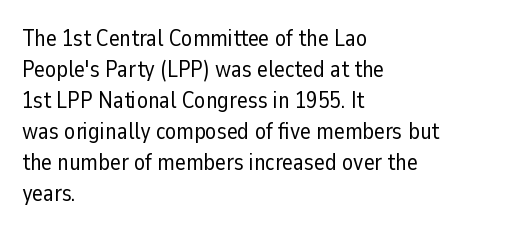
The image shows 23 px text type, upright; set left-aligned, normal line spacing (1.35x), normal letter spacing, not underlined.
